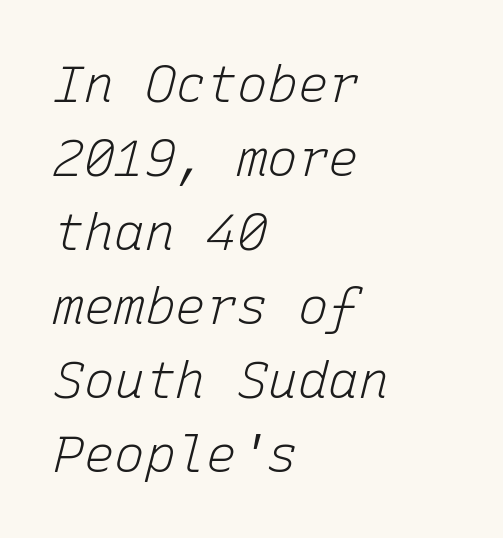
Q: Is the text bold? A: No.
Q: Is the text italic (slanted)? A: Yes, it leans right by about 15 degrees.
Q: Is the text underlined? A: No.
Q: How is the paragraph aligned? A: Left-aligned.
Q: Is the spacing between letters normal or unusually wide? A: Normal.
Q: Is the spacing between lines tight, normal or loose? A: Normal.
Q: Width (condensed, normal, or wide)? A: Normal.
Q: Stroke contrast? A: Low.
Q: x-height? A: Medium.
Q: Monospaced? A: Yes.
